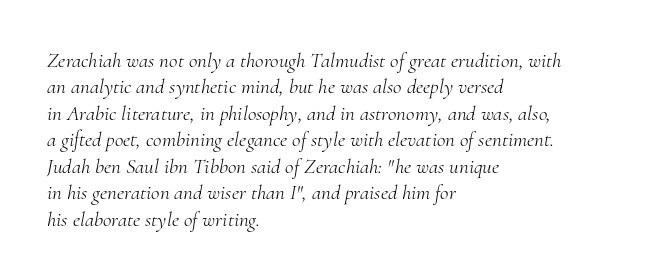
Between one letter and the next there's only the usual sliver of space. Caption: face not bold, strokes unweighted. The words here are not underlined. Where is the straight margin? On the left. The letters are slanted; this is an italic face. Regarding leading, the lines here are spaced in the standard way.
